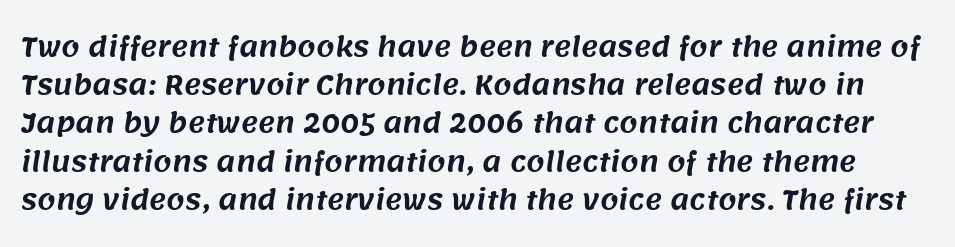
{"underline": "no", "line_spacing": "normal", "line_spacing_ratio": 1.47, "letter_spacing": "normal", "letter_spacing_em": 0.0, "glyph_px": 26}
